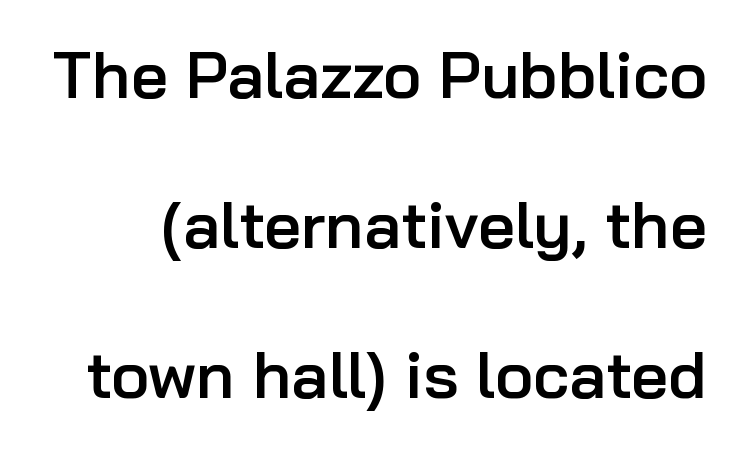
The image shows 65 px semibold sans-serif type, upright; set loose line spacing (2.31x), normal letter spacing, not underlined; low stroke contrast and a medium x-height.
